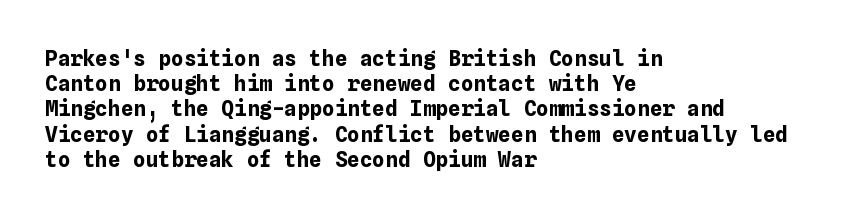
Q: Is the text bold? A: Yes.
Q: Is the text italic (slanted)? A: No, it is upright.
Q: Is the text underlined? A: No.
Q: How is the paragraph aligned? A: Left-aligned.
Q: Is the spacing between letters normal or unusually wide? A: Normal.
